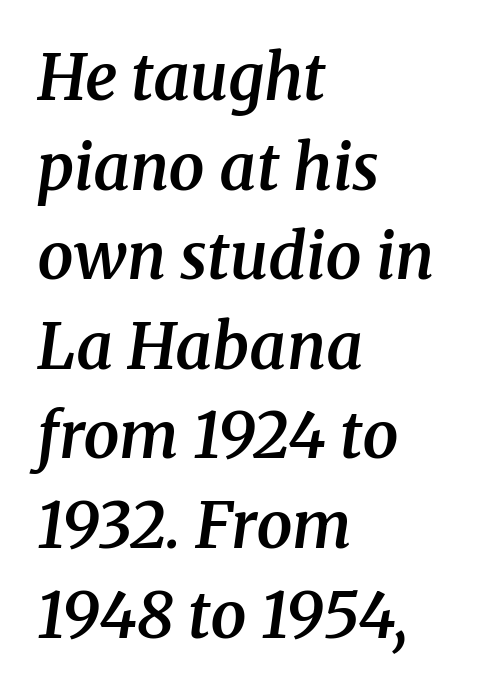
{"serif": "yes", "italic": "yes", "lean": "right", "slant_degrees": 8, "bold": "semi", "weight": "semibold", "width": "normal", "stroke_contrast": "medium", "x_height": "medium", "monospaced": "no", "underline": "no", "align": "left", "line_spacing": "normal", "line_spacing_ratio": 1.4, "letter_spacing": "normal", "letter_spacing_em": 0.0, "glyph_px": 64}
